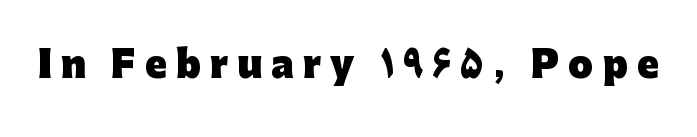
{"serif": "no", "italic": "no", "bold": "yes", "weight": "heavy", "width": "normal", "stroke_contrast": "low", "x_height": "medium", "monospaced": "no", "underline": "no", "letter_spacing": "wide", "letter_spacing_em": 0.25, "glyph_px": 36}
